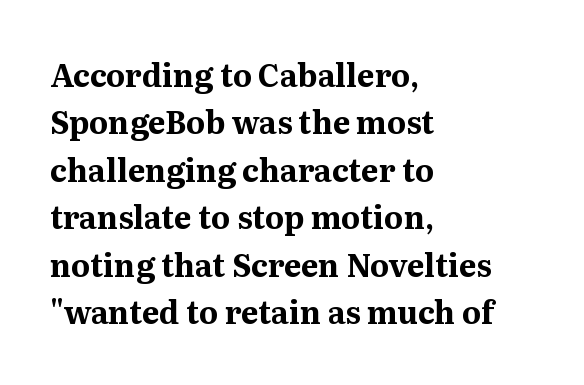
The image shows 31 px bold serif type, upright; set left-aligned, normal line spacing (1.53x), normal letter spacing, not underlined; medium stroke contrast and a medium x-height.
